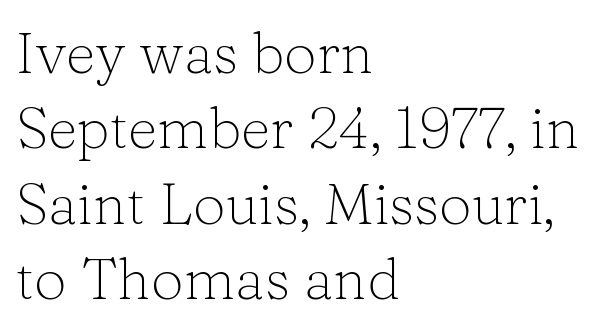
The compositor pushed each line to the left boundary. Every stem runs plumb, perpendicular to the baseline. The passage shown is typed in a proportional face where columns would drift. Honestly, the row spacing looks completely unremarkable. What kind of face is this? One with serifs.
